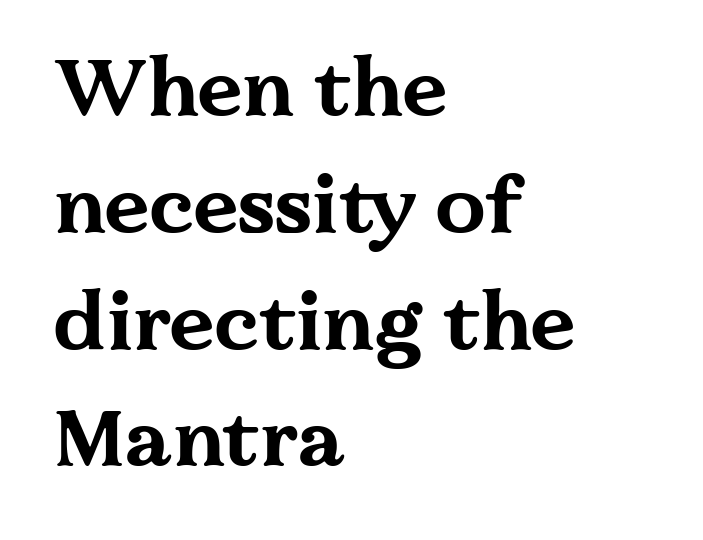
{"serif": "yes", "italic": "no", "bold": "yes", "weight": "bold", "width": "wide", "stroke_contrast": "medium", "x_height": "medium", "monospaced": "no", "underline": "no", "align": "left", "line_spacing": "normal", "line_spacing_ratio": 1.46, "letter_spacing": "normal", "letter_spacing_em": 0.0, "glyph_px": 80}
